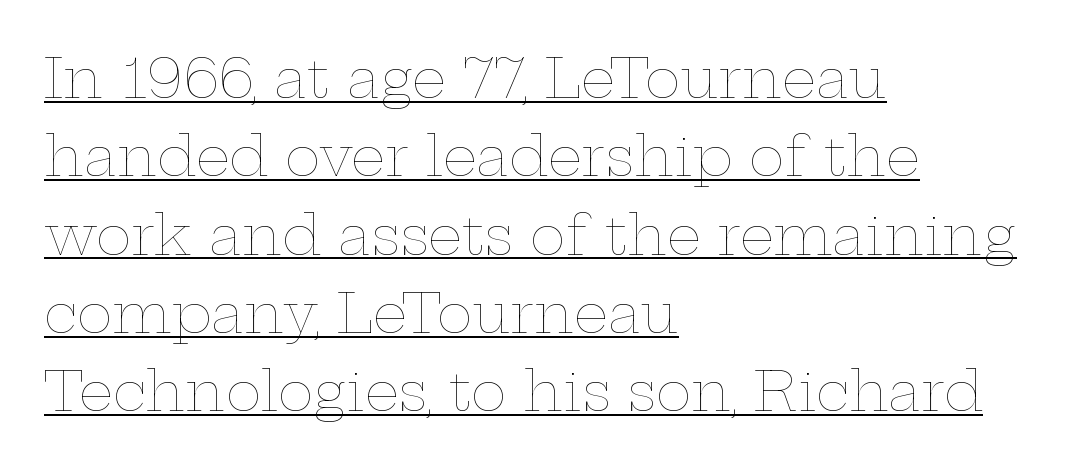
The ragged edge is on the right, which tells us the setting is flush left. The weight would be labelled regular, book, light, or lighter still. Italic? Not at all — the glyphs are vertical. Looks like regular typesetting: each glyph gets only the width it needs.
